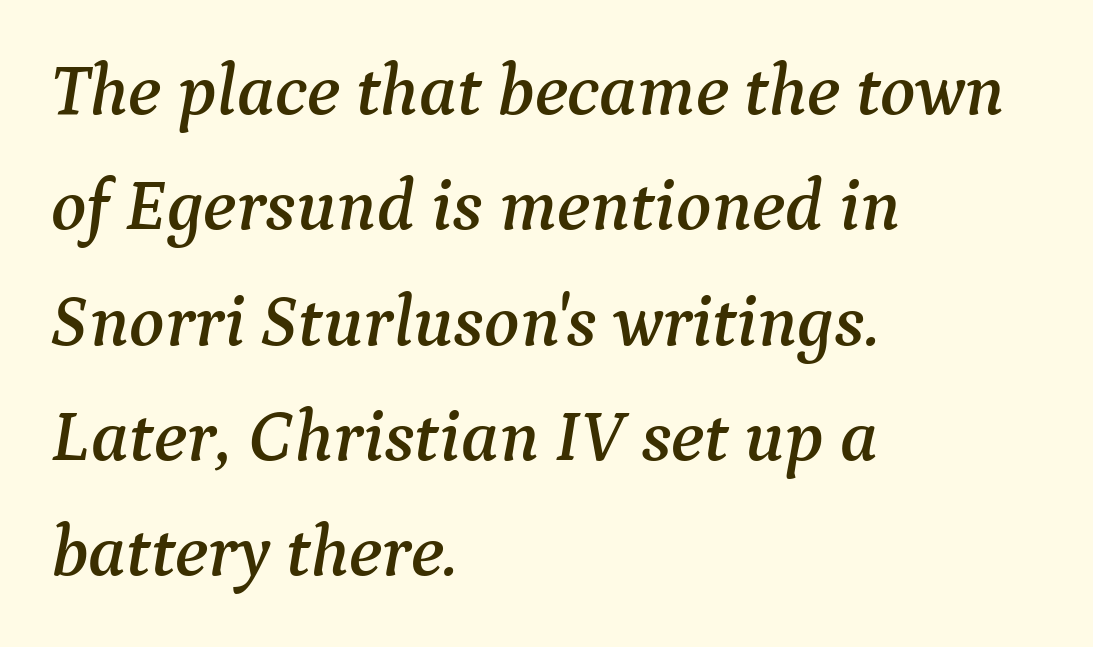
{"serif": "yes", "italic": "yes", "lean": "right", "slant_degrees": 9, "width": "normal", "stroke_contrast": "medium", "x_height": "medium", "monospaced": "no", "underline": "no", "align": "left", "line_spacing": "normal", "line_spacing_ratio": 1.58, "letter_spacing": "normal", "letter_spacing_em": 0.0, "glyph_px": 73}
